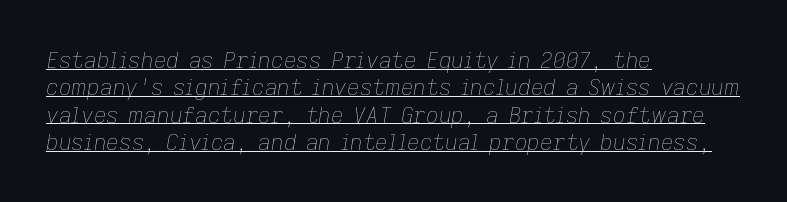
{"italic": "yes", "lean": "right", "slant_degrees": 9, "bold": "no", "underline": "yes", "align": "left", "line_spacing_ratio": 1.24, "letter_spacing": "normal", "letter_spacing_em": 0.0, "glyph_px": 22}
